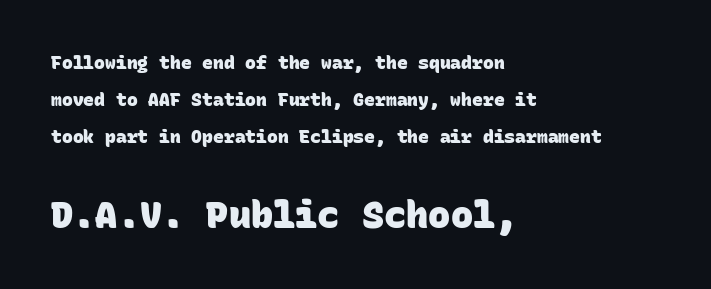
Q: Is the text bold? A: Yes.
Q: Is the typeface a serif or a sans-serif typeface? A: Sans-serif.
Q: Is the text underlined? A: No.
Q: How is the paragraph aligned? A: Left-aligned.
Q: Is the spacing between letters normal or unusually wide? A: Normal.
Q: Is the spacing between lines tight, normal or loose? A: Loose.
Q: Which block of text is set in a larger size, the first (top) or the second (bottom)? A: The second (bottom) one.
Q: Width (condensed, normal, or wide)? A: Normal.
Q: Stroke contrast? A: Low.
Q: x-height? A: Large.
Q: Monospaced? A: Yes.
